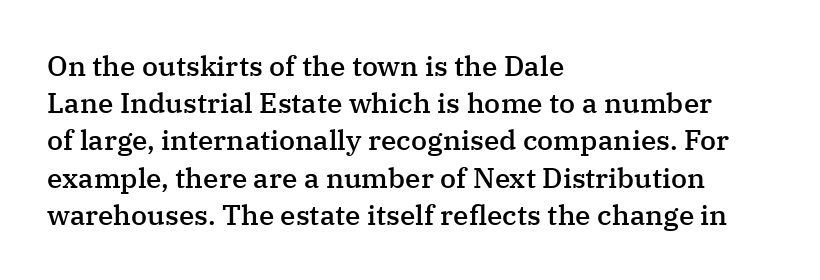
{"serif": "yes", "italic": "no", "bold": "semi", "weight": "semibold", "width": "normal", "stroke_contrast": "medium", "x_height": "medium", "monospaced": "no", "underline": "no", "align": "left", "line_spacing": "normal", "line_spacing_ratio": 1.33, "letter_spacing": "normal", "letter_spacing_em": 0.0, "glyph_px": 28}
